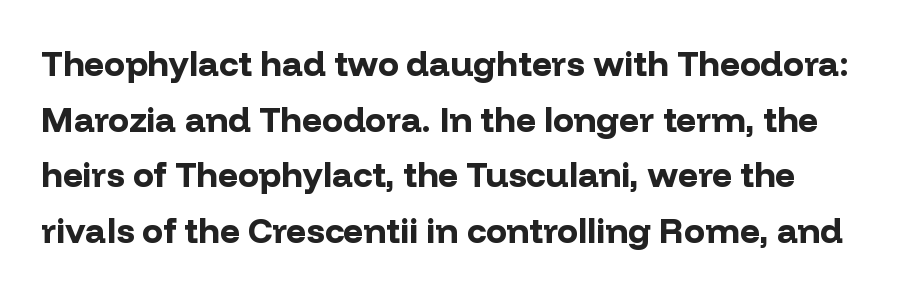
The image shows 35 px bold sans-serif type, upright; set normal line spacing (1.59x), normal letter spacing, not underlined; low stroke contrast and a medium x-height.
